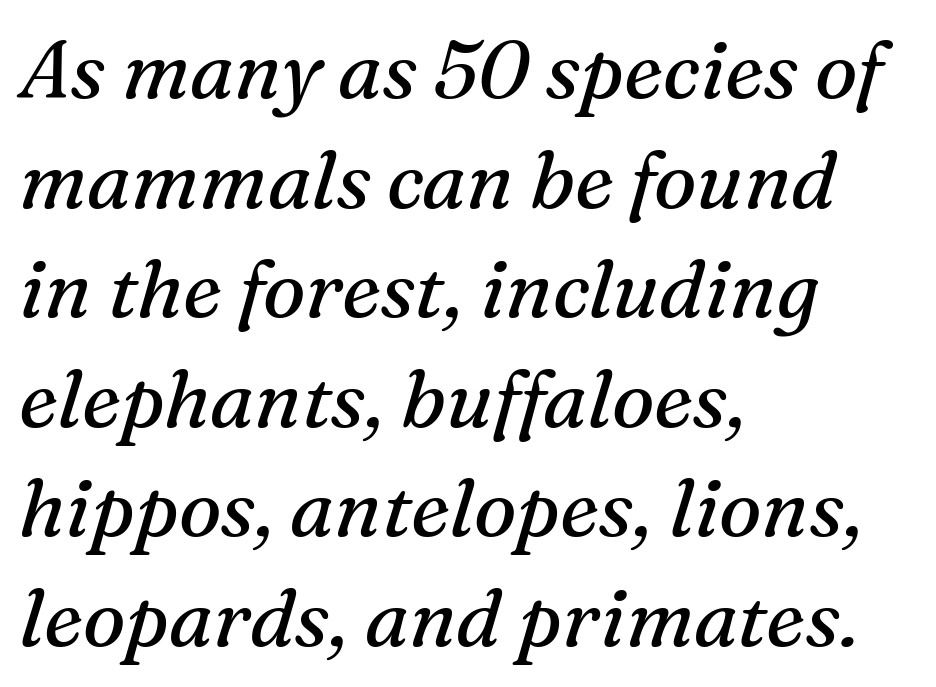
The text carries the slant typical of an italic or oblique font. Letter spacing: default. The rendering uses a moderate line-height, typical for paragraphs. The font is comparable to plain body text, perhaps lighter.
